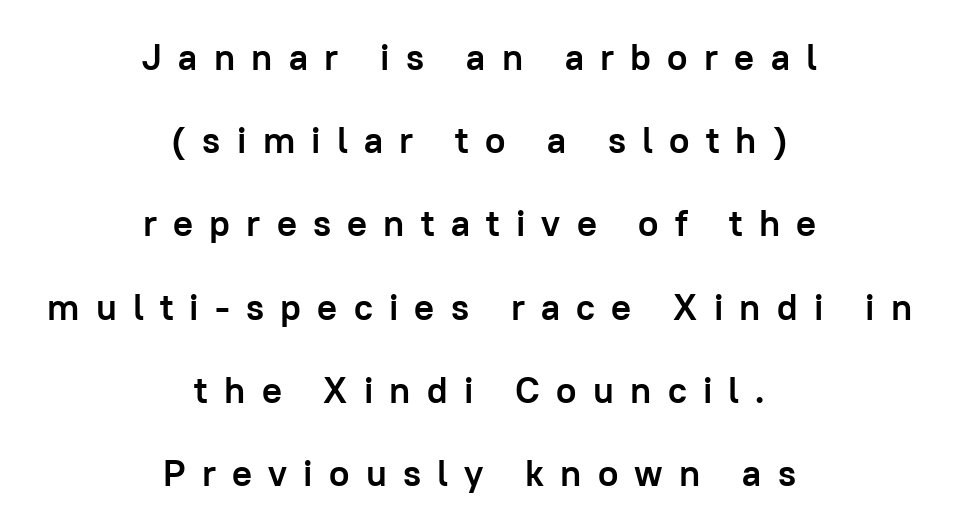
The image shows 37 px semibold sans-serif type, upright; set centered, loose line spacing (2.25x), unusually wide letter spacing (+0.44 em), not underlined; low stroke contrast and a medium x-height.
